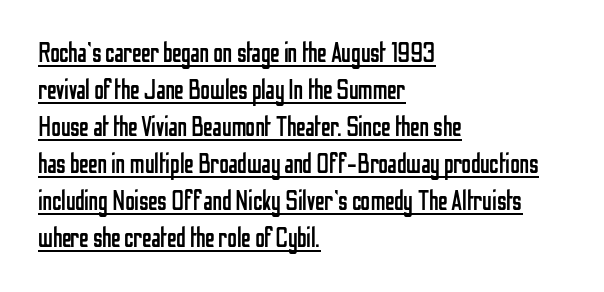
Q: Is the text bold? A: No.
Q: Is the text italic (slanted)? A: No, it is upright.
Q: Is the text underlined? A: Yes.
Q: How is the paragraph aligned? A: Left-aligned.
Q: Is the spacing between letters normal or unusually wide? A: Normal.
Q: Is the spacing between lines tight, normal or loose? A: Normal.
